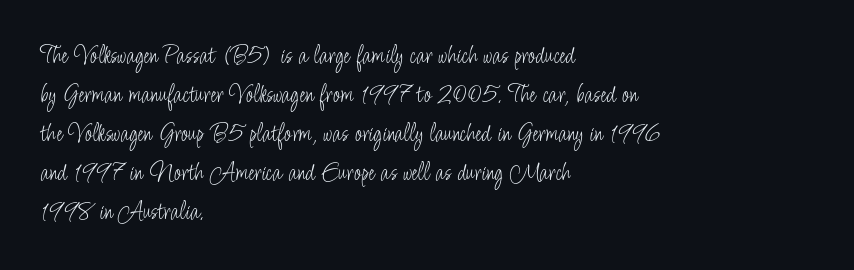
{"bold": "no", "underline": "no", "align": "left", "line_spacing": "normal", "line_spacing_ratio": 1.44, "letter_spacing": "normal", "letter_spacing_em": 0.0, "glyph_px": 27}
